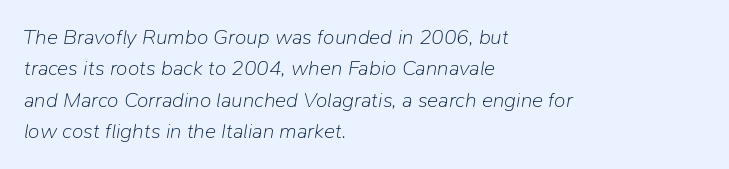
{"italic": "yes", "lean": "right", "slant_degrees": 9, "bold": "no", "underline": "no", "align": "left", "line_spacing": "normal", "line_spacing_ratio": 1.5, "letter_spacing": "normal", "letter_spacing_em": 0.0, "glyph_px": 21}
